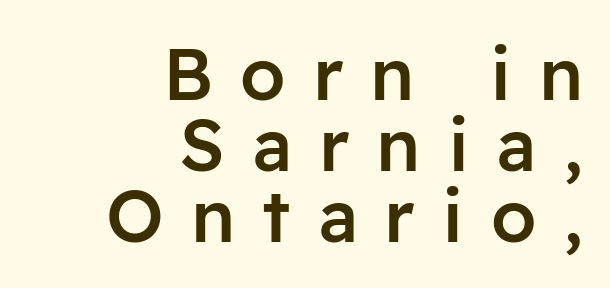
The image shows 73 px semibold sans-serif type, upright; set right-aligned, tight line spacing (0.97x), unusually wide letter spacing (+0.37 em), not underlined; low stroke contrast and a medium x-height.
